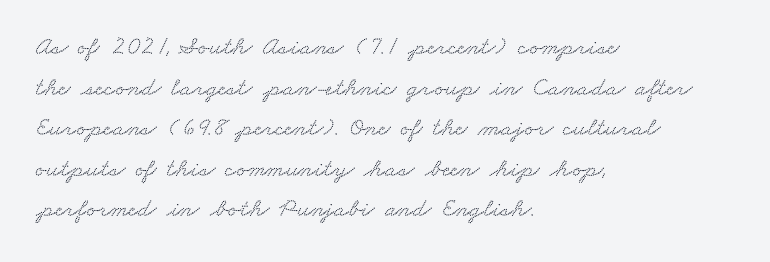
The letterforms sit shoulder to shoulder at normal distance. Successive baselines arrive at the customary interval. Beneath every word, the page is bare. The lines in this sample share a left origin and differ only in where they stop.
